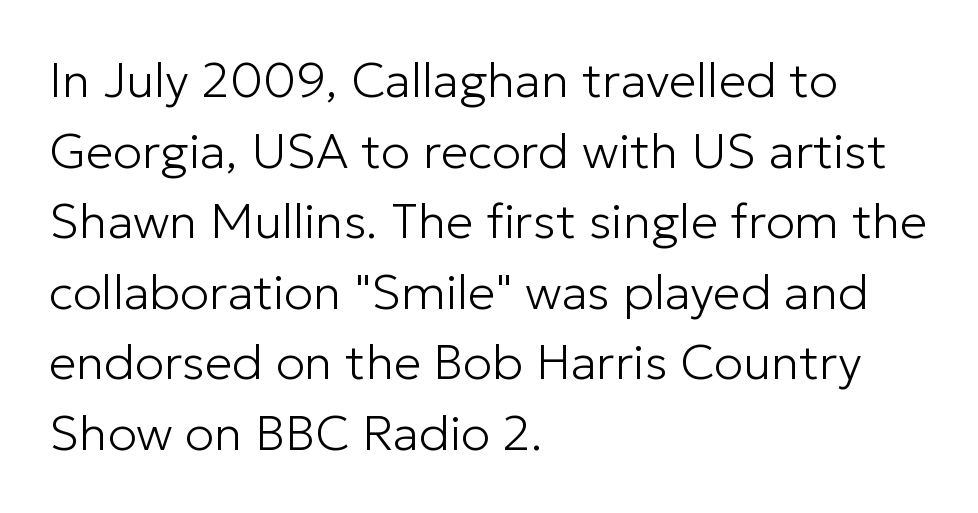
Q: Is the text bold? A: No.
Q: Is the text italic (slanted)? A: No, it is upright.
Q: Is the typeface a serif or a sans-serif typeface? A: Sans-serif.
Q: Is the text underlined? A: No.
Q: How is the paragraph aligned? A: Left-aligned.
Q: Is the spacing between letters normal or unusually wide? A: Normal.
Q: Is the spacing between lines tight, normal or loose? A: Normal.
Q: Width (condensed, normal, or wide)? A: Normal.
Q: Stroke contrast? A: Low.
Q: x-height? A: Medium.
Q: Monospaced? A: No.
